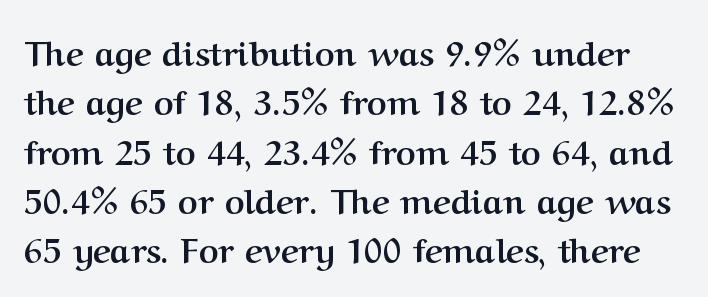
The image shows 34 px semibold serif type, upright; set normal line spacing (1.45x), normal letter spacing, not underlined; medium stroke contrast and a medium x-height.
